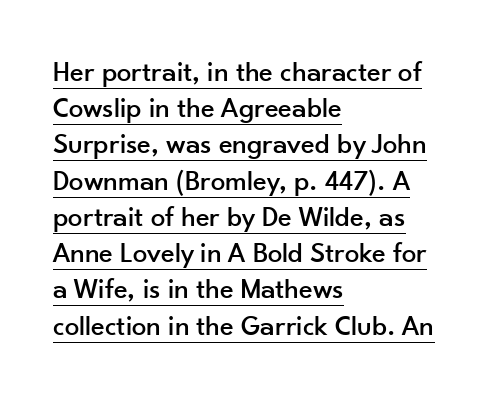
One-word summary of the alignment: left. Looks like regular typesetting: each glyph gets only the width it needs. In designer terms, the underline attribute is active on this setting. Ascenders rise straight up at ninety degrees. I'd call this a sans setting — the letters go barefoot. Standard letterfit; no display-style spreading of the glyphs.
